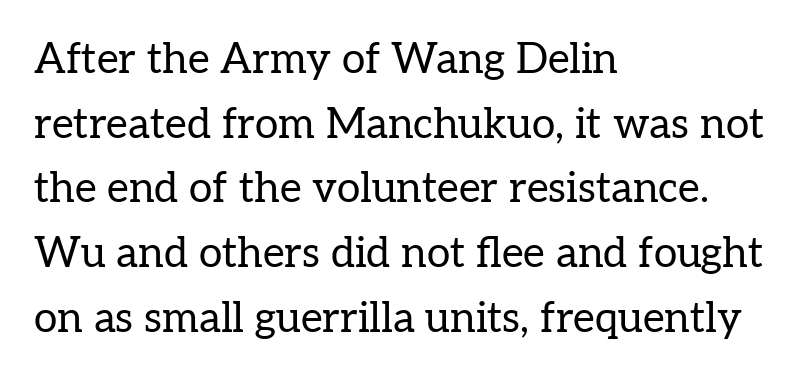
The image shows 42 px regular-weight serif type, upright; set left-aligned, normal line spacing (1.54x), normal letter spacing, not underlined; low stroke contrast and a medium x-height.
